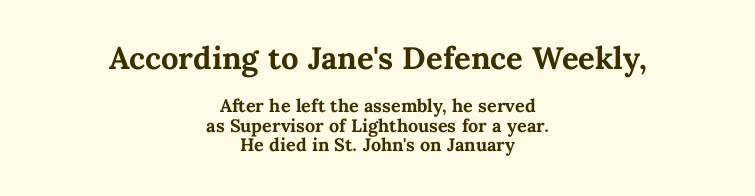
Q: Is the text bold? A: Yes.
Q: Is the text italic (slanted)? A: No, it is upright.
Q: Is the text underlined? A: No.
Q: How is the paragraph aligned? A: Centered.
Q: Is the spacing between letters normal or unusually wide? A: Normal.
Q: Is the spacing between lines tight, normal or loose? A: Tight.
Q: Which block of text is set in a larger size, the first (top) or the second (bottom)? A: The first (top) one.
Q: Width (condensed, normal, or wide)? A: Normal.
Q: Stroke contrast? A: Medium.
Q: x-height? A: Medium.
Q: Monospaced? A: No.
